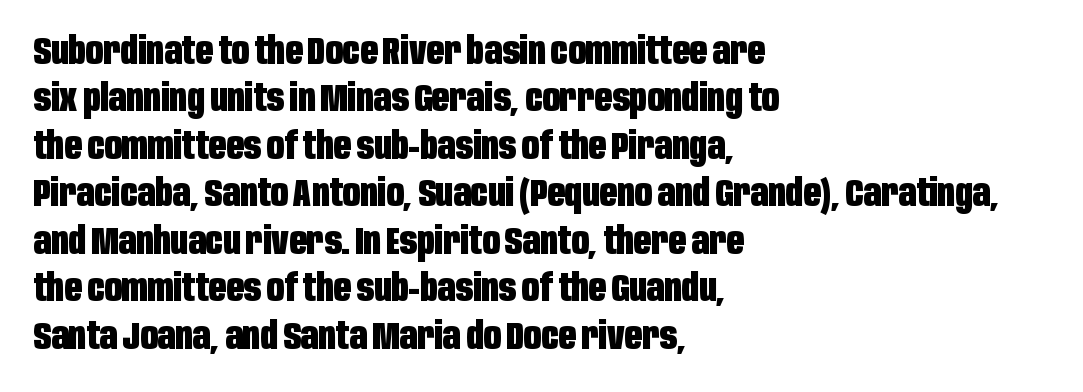
Q: Is the text bold? A: Yes.
Q: Is the text italic (slanted)? A: No, it is upright.
Q: Is the typeface a serif or a sans-serif typeface? A: Sans-serif.
Q: Is the text underlined? A: No.
Q: How is the paragraph aligned? A: Left-aligned.
Q: Is the spacing between letters normal or unusually wide? A: Normal.
Q: Is the spacing between lines tight, normal or loose? A: Normal.
Q: Width (condensed, normal, or wide)? A: Condensed.
Q: Stroke contrast? A: Low.
Q: x-height? A: Large.
Q: Monospaced? A: No.
